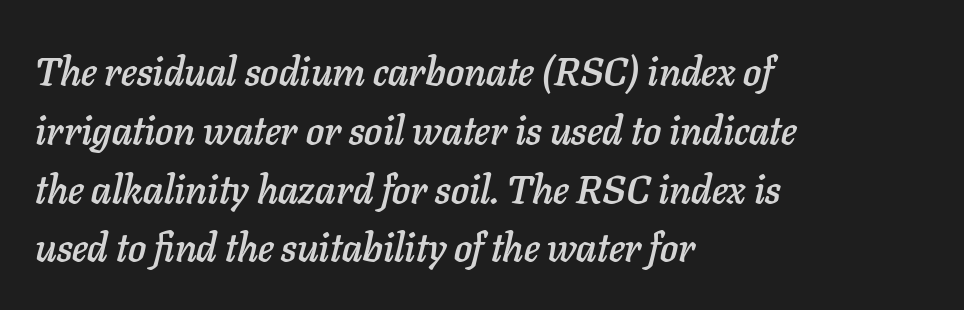
The image shows 40 px text type, italic (leaning right); set left-aligned, normal line spacing (1.47x), normal letter spacing, not underlined; low stroke contrast and a medium x-height.
